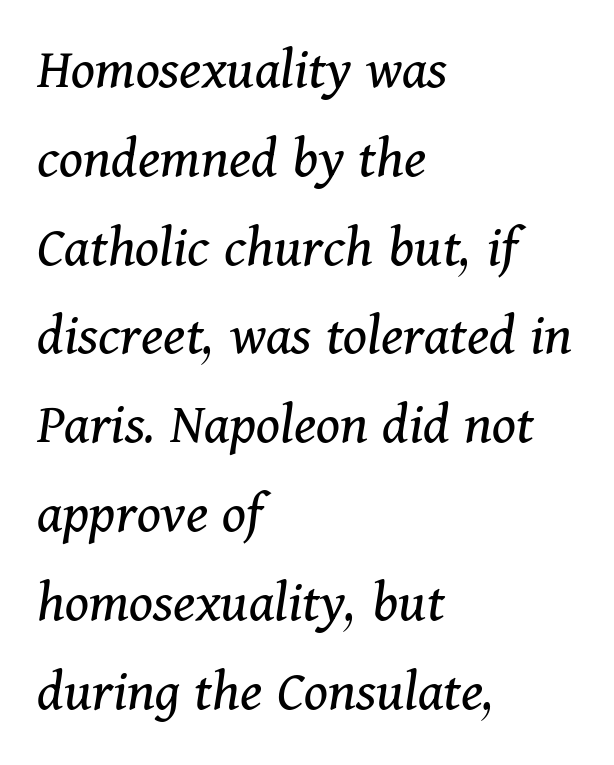
{"serif": "yes", "italic": "yes", "lean": "right", "slant_degrees": 11, "bold": "no", "weight": "regular", "width": "normal", "stroke_contrast": "medium", "x_height": "medium", "monospaced": "no", "underline": "no", "align": "left", "line_spacing": "normal", "line_spacing_ratio": 1.48, "letter_spacing": "normal", "letter_spacing_em": 0.0, "glyph_px": 60}
